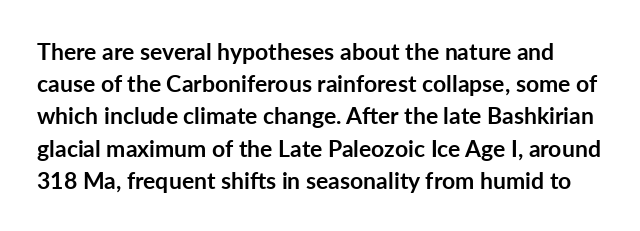
{"italic": "no", "bold": "yes", "underline": "no", "line_spacing": "normal", "line_spacing_ratio": 1.4, "letter_spacing": "normal", "letter_spacing_em": 0.0, "glyph_px": 23}
